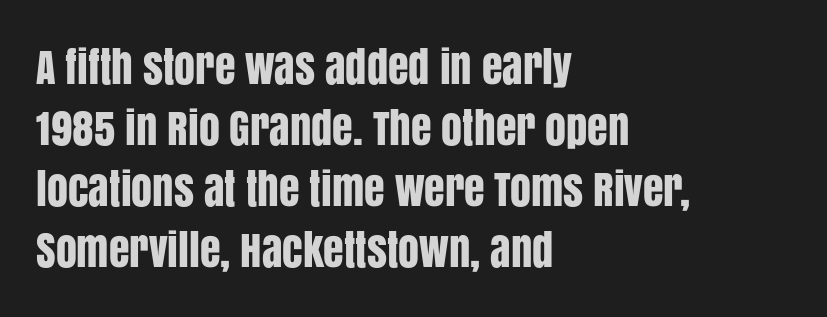
The image shows 42 px condensed sans-serif type, upright; set left-aligned, normal line spacing (1.45x), normal letter spacing, not underlined; low stroke contrast and a large x-height.
